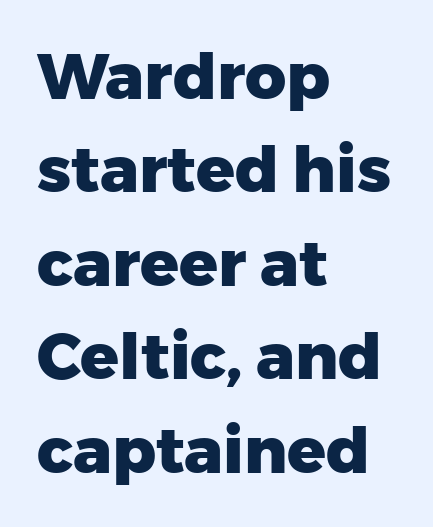
Q: Is the text bold? A: Yes.
Q: Is the text italic (slanted)? A: No, it is upright.
Q: Is the typeface a serif or a sans-serif typeface? A: Sans-serif.
Q: Is the text underlined? A: No.
Q: How is the paragraph aligned? A: Left-aligned.
Q: Is the spacing between letters normal or unusually wide? A: Normal.
Q: Is the spacing between lines tight, normal or loose? A: Normal.
Q: Width (condensed, normal, or wide)? A: Normal.
Q: Stroke contrast? A: Low.
Q: x-height? A: Medium.
Q: Monospaced? A: No.
